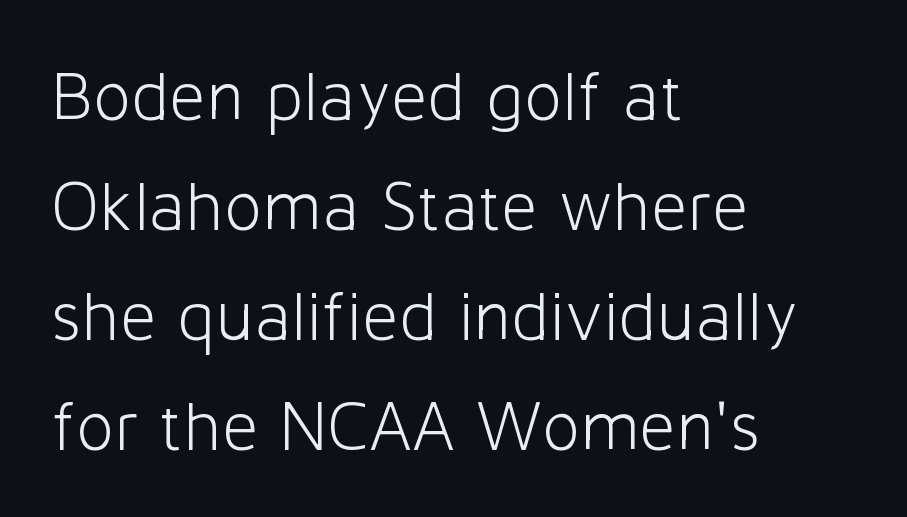
Q: Is the text bold? A: No.
Q: Is the text italic (slanted)? A: No, it is upright.
Q: Is the typeface a serif or a sans-serif typeface? A: Sans-serif.
Q: Is the text underlined? A: No.
Q: How is the paragraph aligned? A: Left-aligned.
Q: Is the spacing between letters normal or unusually wide? A: Normal.
Q: Is the spacing between lines tight, normal or loose? A: Normal.
Q: Width (condensed, normal, or wide)? A: Normal.
Q: Stroke contrast? A: Low.
Q: x-height? A: Medium.
Q: Monospaced? A: No.
